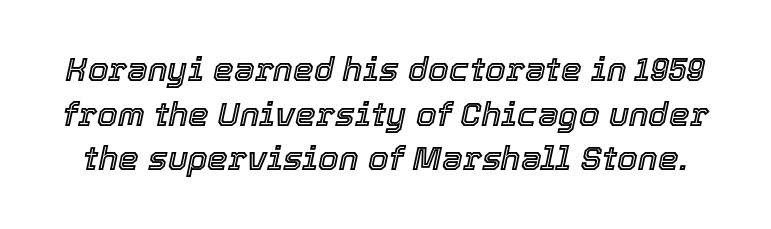
Q: Is the text italic (slanted)? A: Yes, it leans right by about 12 degrees.
Q: Is the text underlined? A: No.
Q: Is the spacing between letters normal or unusually wide? A: Normal.
Q: Is the spacing between lines tight, normal or loose? A: Normal.
Q: Width (condensed, normal, or wide)? A: Normal.
Q: x-height? A: Medium.
Q: Monospaced? A: No.
